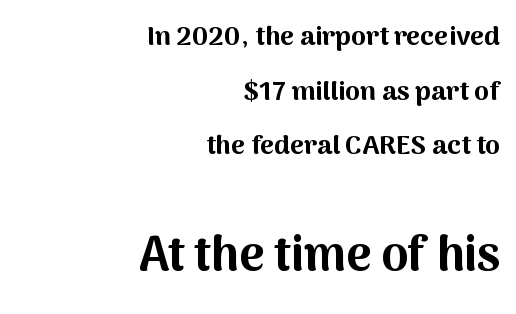
The image shows 48 px bold sans-serif type, upright; set right-aligned, loose line spacing (2.02x), normal letter spacing, not underlined; the second (bottom) block is 1.78x larger; medium stroke contrast and a medium x-height.
